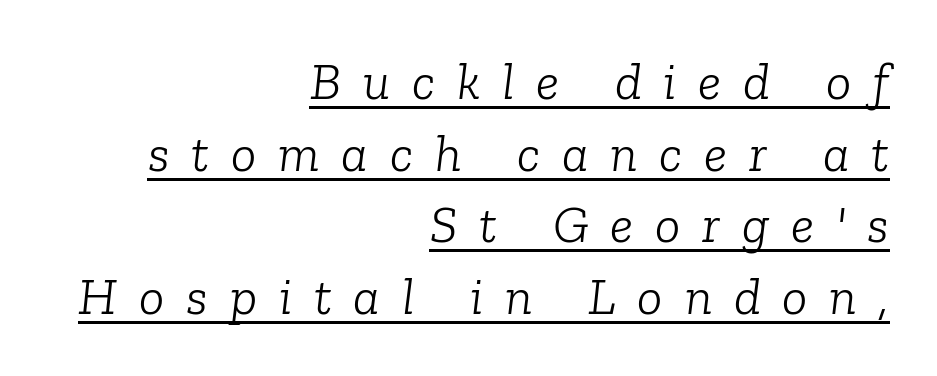
{"serif": "yes", "italic": "yes", "lean": "right", "slant_degrees": 6, "bold": "no", "weight": "light", "width": "normal", "stroke_contrast": "low", "x_height": "medium", "monospaced": "no", "underline": "yes", "align": "right", "line_spacing": "normal", "line_spacing_ratio": 1.35, "letter_spacing": "wide", "letter_spacing_em": 0.41, "glyph_px": 53}
